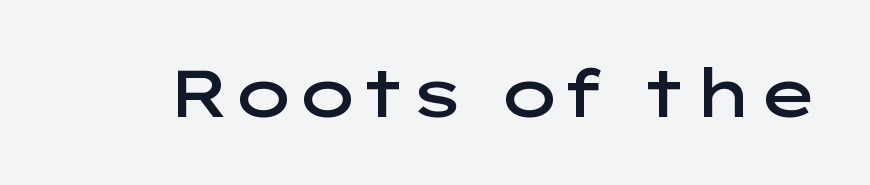
The image shows 66 px semibold, wide sans-serif type, upright; set normal letter spacing, not underlined; low stroke contrast and a medium x-height.
